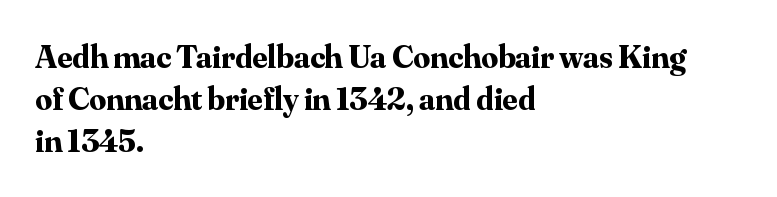
The specimen reads as upright at a glance. Spacing between characters is what you'd get straight out of the box. Reading down the column, the eye jumps a familiar distance to each next line. Its strokes are broad and dark, the hallmark of bold type. The space directly below the letters is spotless.
